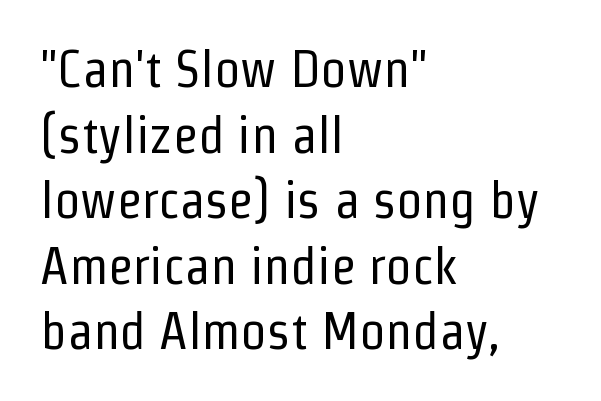
Q: Is the text bold? A: No.
Q: Is the text italic (slanted)? A: No, it is upright.
Q: Is the typeface a serif or a sans-serif typeface? A: Sans-serif.
Q: Is the text underlined? A: No.
Q: How is the paragraph aligned? A: Left-aligned.
Q: Is the spacing between letters normal or unusually wide? A: Normal.
Q: Is the spacing between lines tight, normal or loose? A: Normal.
Q: Width (condensed, normal, or wide)? A: Condensed.
Q: Stroke contrast? A: Low.
Q: x-height? A: Medium.
Q: Monospaced? A: No.
